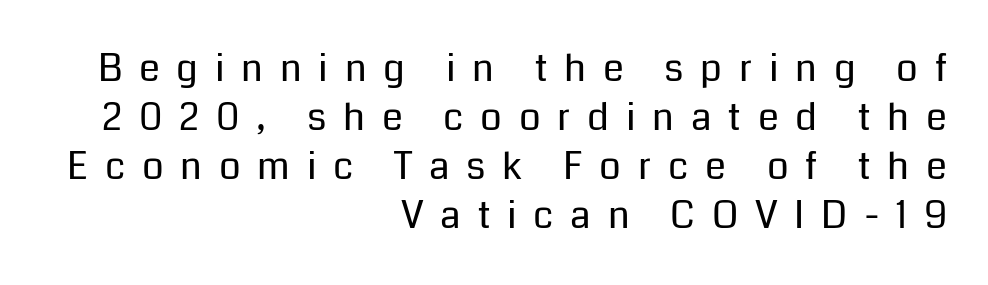
Rows of type keep a routine distance in the vertical direction. Check under the words: just untouched page. No heavy texture on the line: the type isn't bold. The lines are quadded right.
